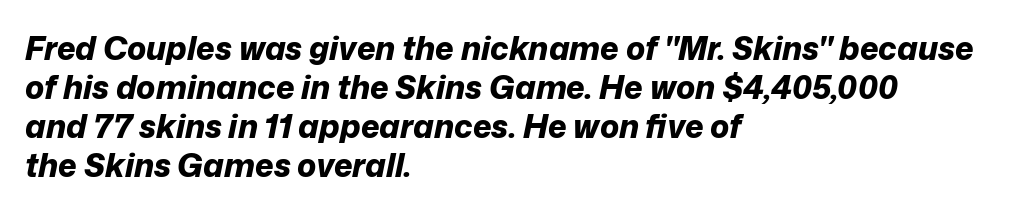
{"italic": "yes", "lean": "right", "slant_degrees": 12, "bold": "yes", "weight": "bold", "width": "normal", "stroke_contrast": "low", "x_height": "medium", "monospaced": "no", "underline": "no", "align": "left", "line_spacing_ratio": 1.22, "letter_spacing": "normal", "letter_spacing_em": 0.0, "glyph_px": 32}
